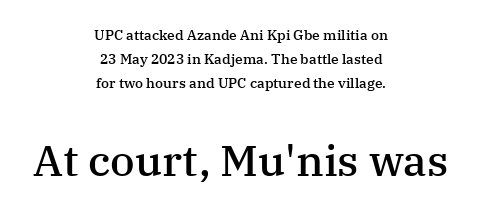
The image shows 43 px semibold serif type, upright; set centered, line spacing 1.71x, normal letter spacing, not underlined; the second (bottom) block is 3.07x larger; medium stroke contrast and a medium x-height.
